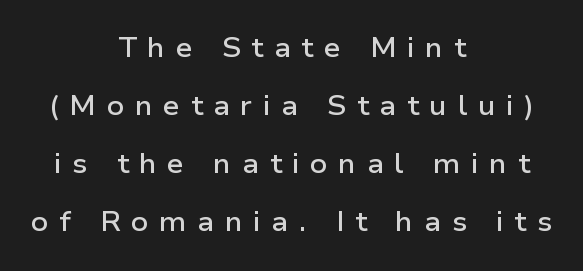
Spacing between characters has been opened up far beyond the box default. Is the type bold? Partly — it's a semibold, heavier than regular but not fully bold. Short and long lines alike share a common midpoint. Vertical strokes here are truly vertical. What's the leading like? Stretched, with rows far apart. Plain, unruled lines of type.
